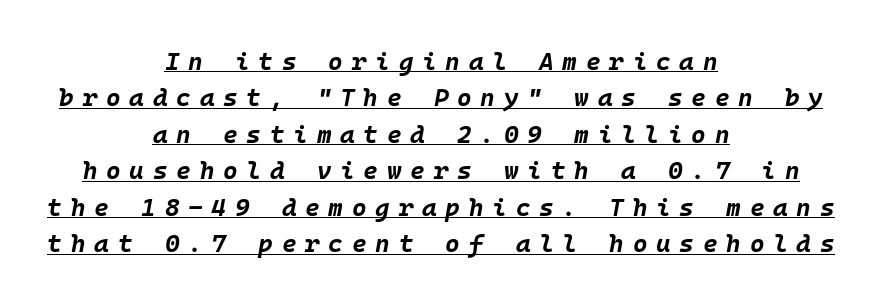
Q: Is the text bold? A: Yes.
Q: Is the text italic (slanted)? A: Yes, it leans right by about 10 degrees.
Q: Is the text underlined? A: Yes.
Q: How is the paragraph aligned? A: Centered.
Q: Is the spacing between letters normal or unusually wide? A: Unusually wide.
Q: Is the spacing between lines tight, normal or loose? A: Normal.
